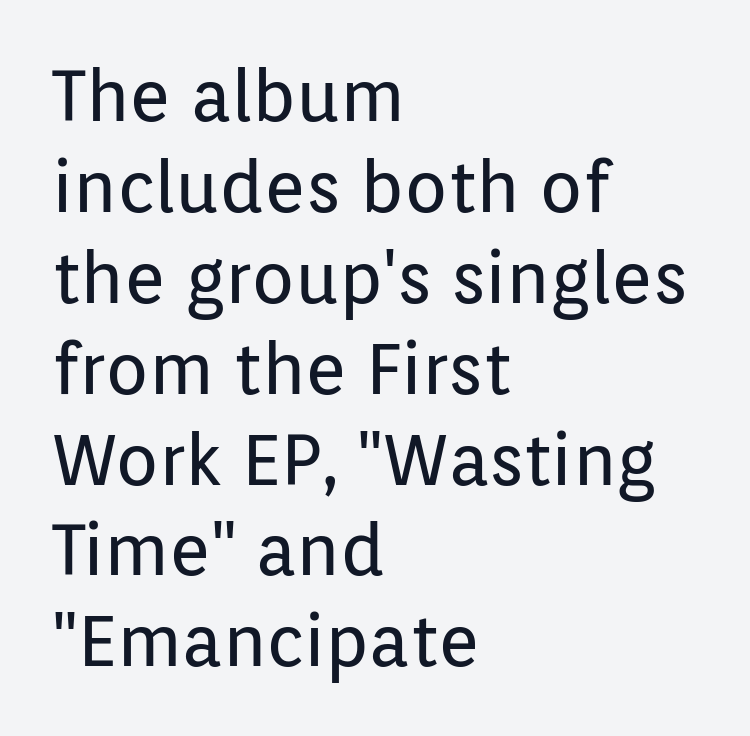
The passage shown is typed in a proportional face where columns would drift. Is there much room between lines? A standard amount, neither cramped nor airy. Rule under the text: the space is simply empty. Italic: no, the glyphs are upright roman. Inter-character spacing is left at the font's built-in metrics.
